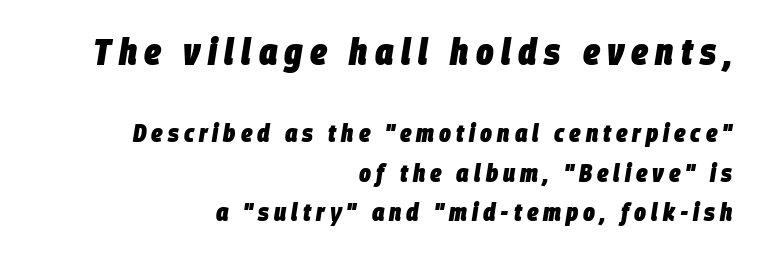
The image shows 37 px heavy, condensed type, italic (leaning right); set right-aligned, normal line spacing (1.58x), unusually wide letter spacing (+0.2 em), not underlined; the first (top) block is 1.48x larger; low stroke contrast and a large x-height.
